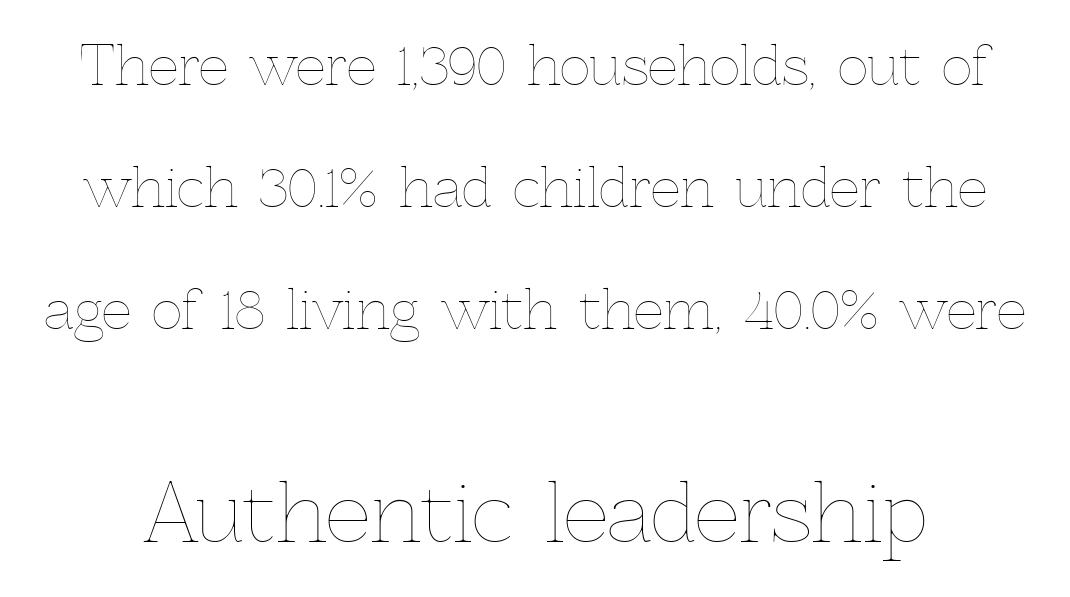
Is the letter spacing exaggerated? No — it looks like the ordinary default. The letters stand upright; this is a roman face. The block of text is sparse from top to bottom, with ample space between rows. Anything drawn beneath the words? Only blank space. Caption: upper text group reduced, lower text group enlarged. Here the designer chose a conventional face with non-uniform glyph widths.
